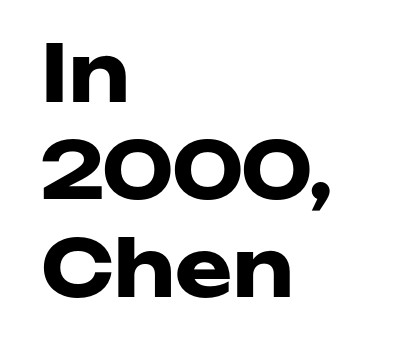
Q: Is the text bold? A: Yes.
Q: Is the text italic (slanted)? A: No, it is upright.
Q: Is the typeface a serif or a sans-serif typeface? A: Sans-serif.
Q: Is the text underlined? A: No.
Q: How is the paragraph aligned? A: Left-aligned.
Q: Is the spacing between letters normal or unusually wide? A: Normal.
Q: Is the spacing between lines tight, normal or loose? A: Normal.
Q: Width (condensed, normal, or wide)? A: Wide.
Q: Stroke contrast? A: Low.
Q: x-height? A: Medium.
Q: Monospaced? A: No.
